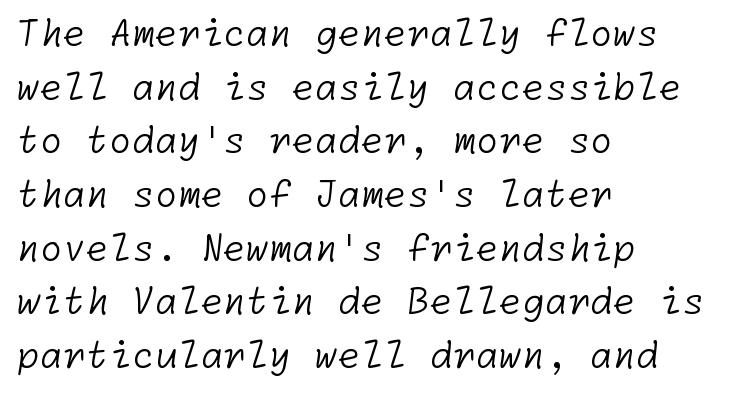
Stems here are at most as thick as an everyday book face. The space directly below the letters is spotless. Typographically, this falls in the sans-serif category. The type is set solid horizontally, with unmodified tracking. Does the copy run flush right? No — it runs flush left.
